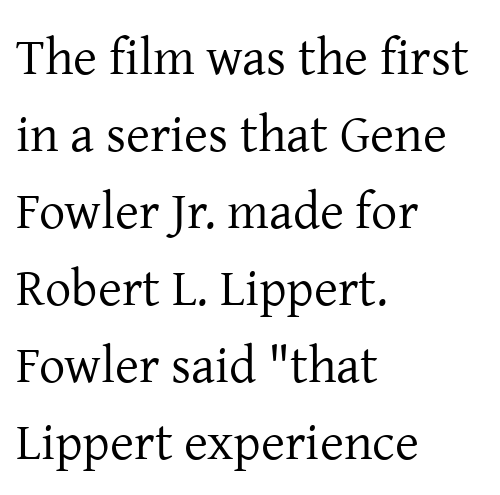
Q: Is the text bold? A: No.
Q: Is the text italic (slanted)? A: No, it is upright.
Q: Is the typeface a serif or a sans-serif typeface? A: Serif.
Q: Is the text underlined? A: No.
Q: How is the paragraph aligned? A: Left-aligned.
Q: Is the spacing between letters normal or unusually wide? A: Normal.
Q: Is the spacing between lines tight, normal or loose? A: Normal.
Q: Width (condensed, normal, or wide)? A: Normal.
Q: Stroke contrast? A: Low.
Q: x-height? A: Medium.
Q: Monospaced? A: No.
